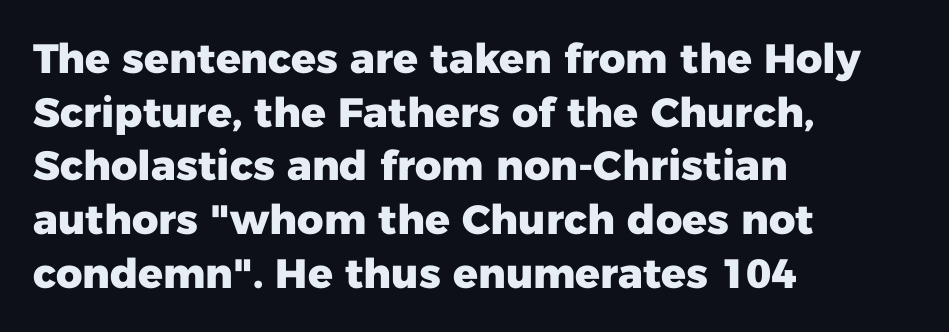
{"serif": "no", "italic": "no", "bold": "yes", "weight": "heavy", "width": "normal", "stroke_contrast": "low", "x_height": "medium", "monospaced": "no", "underline": "no", "align": "left", "line_spacing": "normal", "line_spacing_ratio": 1.31, "letter_spacing": "normal", "letter_spacing_em": 0.0, "glyph_px": 41}
